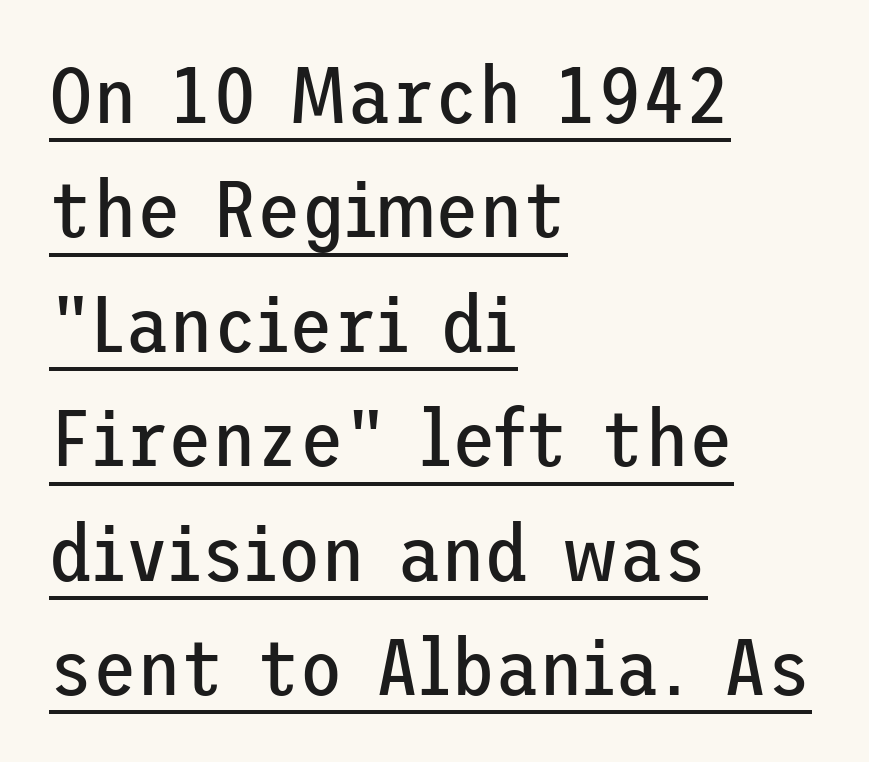
In terms of letterform style, serifs are entirely absent. Each line starts at the same left margin while the right side varies. The block of text has a typical density, with ordinary space between rows. Caption: standard tracking, unaltered. This is the regular roman posture of the typeface.
